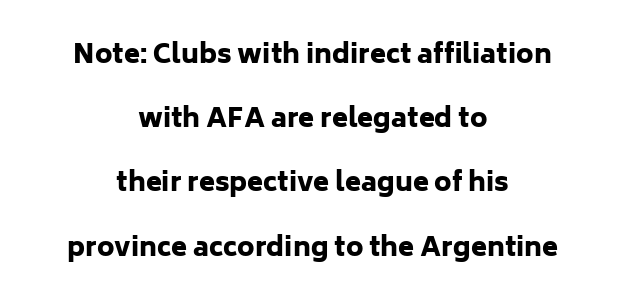
The image shows 26 px bold type, upright; set centered, loose line spacing (2.47x), normal letter spacing, not underlined.
